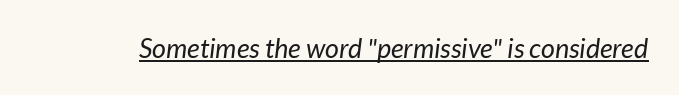
{"italic": "yes", "lean": "right", "slant_degrees": 7, "bold": "no", "underline": "yes", "letter_spacing": "normal", "letter_spacing_em": 0.0, "glyph_px": 27}
